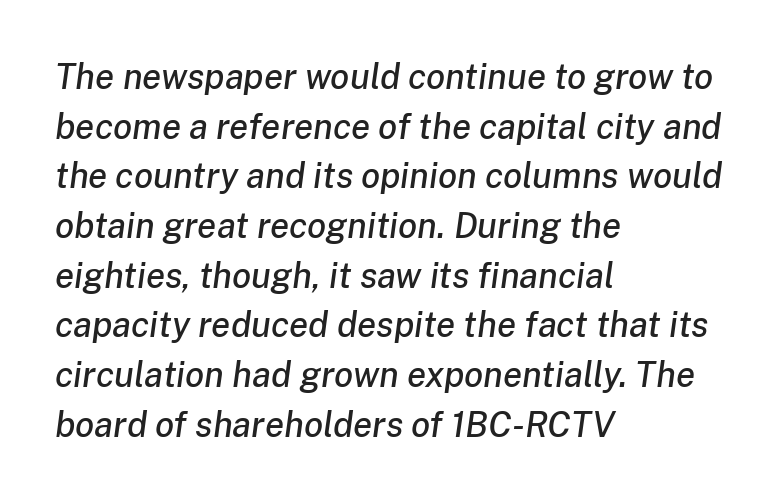
Q: Is the text italic (slanted)? A: Yes, it leans right by about 8 degrees.
Q: Is the text underlined? A: No.
Q: How is the paragraph aligned? A: Left-aligned.
Q: Is the spacing between letters normal or unusually wide? A: Normal.
Q: Is the spacing between lines tight, normal or loose? A: Normal.
Q: Width (condensed, normal, or wide)? A: Normal.
Q: Stroke contrast? A: Low.
Q: x-height? A: Medium.
Q: Monospaced? A: No.
